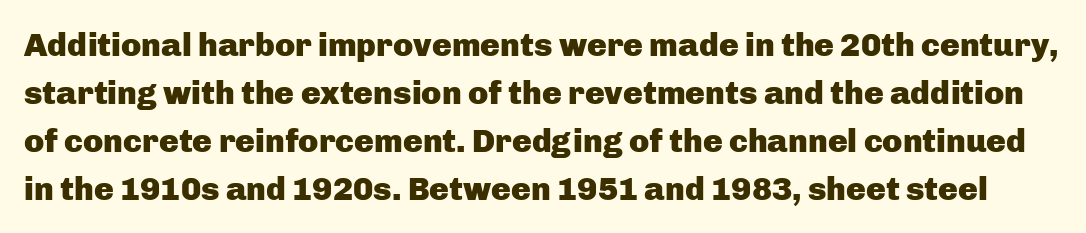
{"serif": "no", "italic": "no", "bold": "yes", "weight": "heavy", "width": "normal", "stroke_contrast": "low", "x_height": "medium", "monospaced": "no", "underline": "no", "line_spacing": "normal", "line_spacing_ratio": 1.45, "letter_spacing": "normal", "letter_spacing_em": 0.0, "glyph_px": 33}
